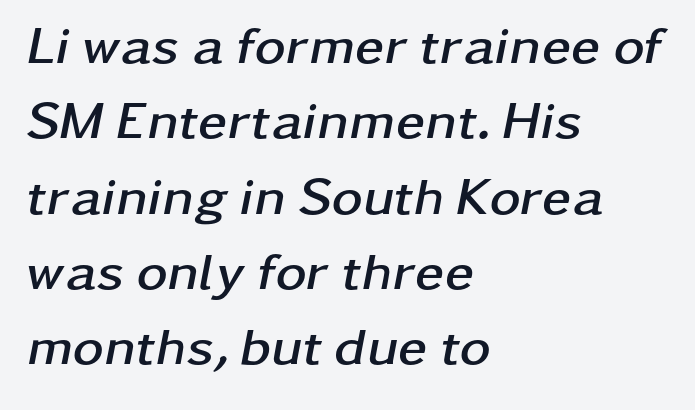
These lines carry a lot of weight — the face is fully bold. Anything drawn beneath the words? Only blank space. Note the varied advance widths — an 'i' is clearly narrower than an 'm'. In CSS terms this would be text-align: left.
